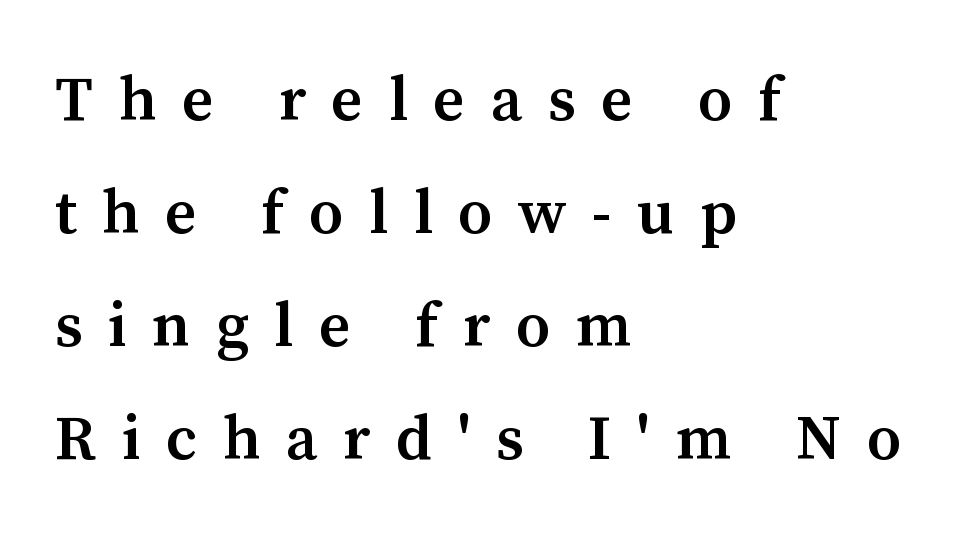
The image shows 62 px semibold serif type, upright; set left-aligned, line spacing 1.82x, unusually wide letter spacing (+0.41 em), not underlined; medium stroke contrast and a medium x-height.
